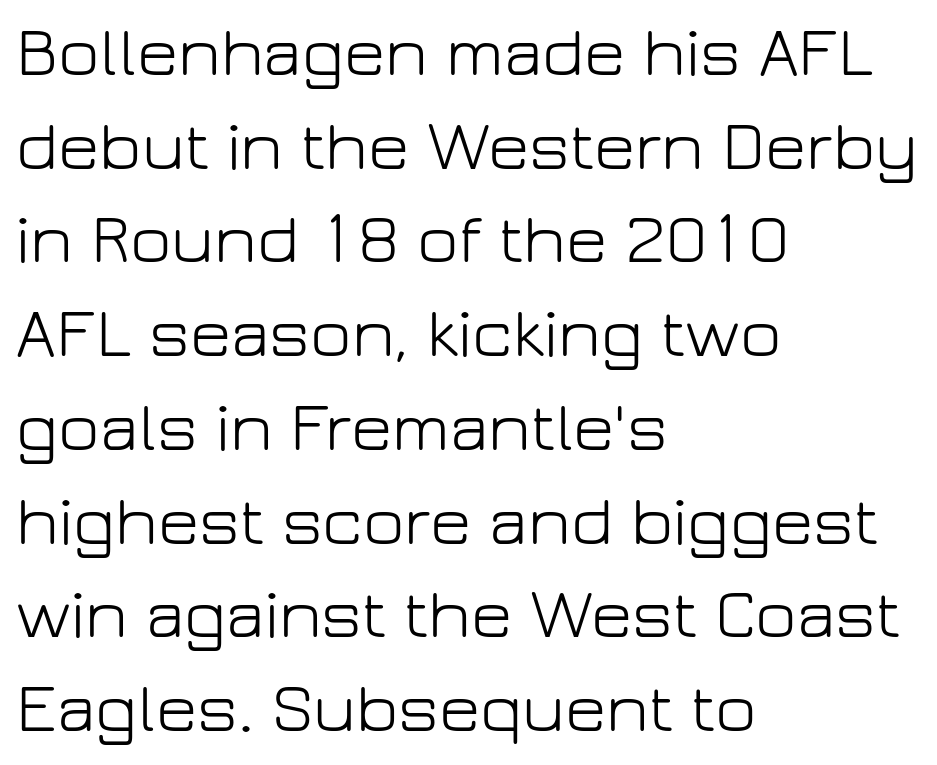
Classification — sans serif. If you drew a line through each stem, it would be perfectly vertical. Typeset ragged right — the left edge is the straight one. Underline: absent. Spacing between characters is what you'd get straight out of the box. Leading matches the norm, producing a regular column.
